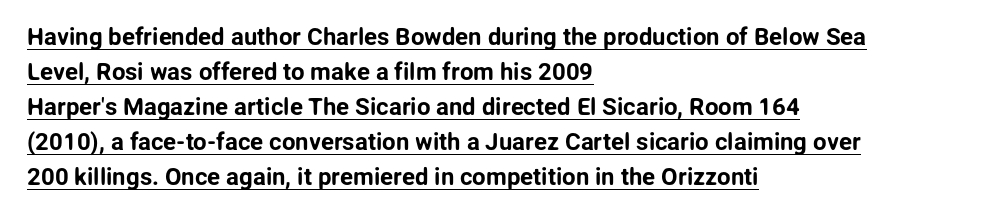
{"italic": "no", "underline": "yes", "align": "left", "line_spacing": "normal", "line_spacing_ratio": 1.46, "letter_spacing": "normal", "letter_spacing_em": 0.0, "glyph_px": 24}
